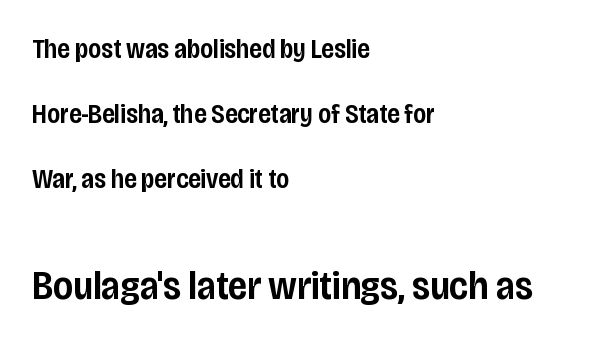
{"serif": "no", "italic": "no", "bold": "semi", "weight": "semibold", "width": "condensed", "stroke_contrast": "low", "x_height": "large", "monospaced": "no", "underline": "no", "align": "left", "line_spacing": "loose", "line_spacing_ratio": 2.41, "letter_spacing": "normal", "letter_spacing_em": 0.0, "larger_block": "second", "size_ratio": 1.52, "glyph_px": 41}
